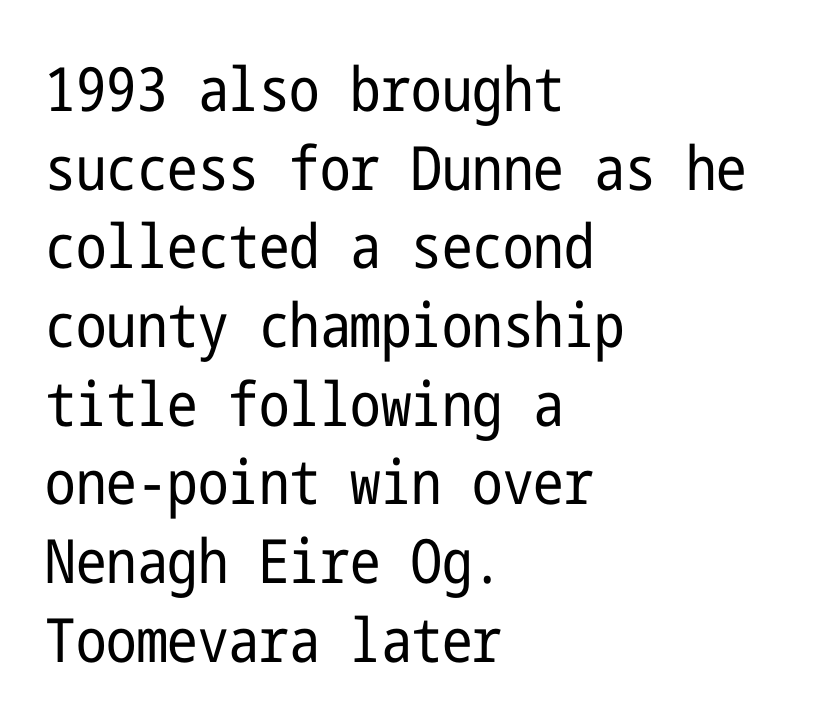
{"serif": "no", "italic": "no", "bold": "no", "weight": "regular", "width": "condensed", "stroke_contrast": "low", "x_height": "medium", "underline": "no", "align": "left", "line_spacing": "normal", "line_spacing_ratio": 1.29, "letter_spacing": "normal", "letter_spacing_em": 0.0, "glyph_px": 61}
